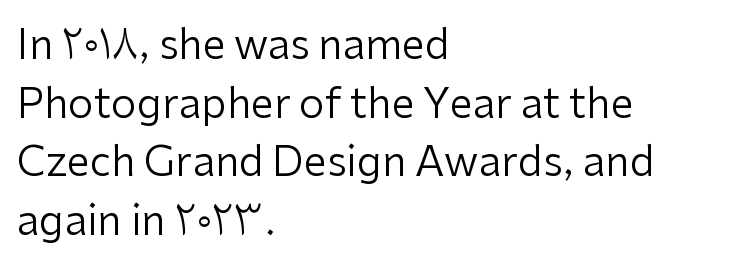
The image shows 41 px regular-weight sans-serif type, upright; set left-aligned, normal line spacing (1.43x), normal letter spacing, not underlined; low stroke contrast and a medium x-height.
